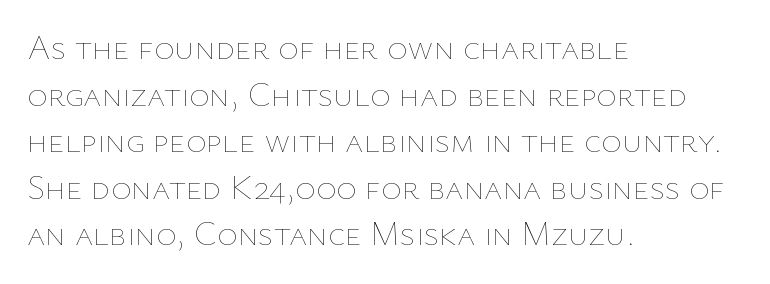
{"italic": "no", "bold": "no", "weight": "thin", "width": "normal", "stroke_contrast": "low", "x_height": "medium", "monospaced": "no", "underline": "no", "align": "left", "line_spacing": "normal", "line_spacing_ratio": 1.33, "letter_spacing": "normal", "letter_spacing_em": 0.0, "glyph_px": 35}
